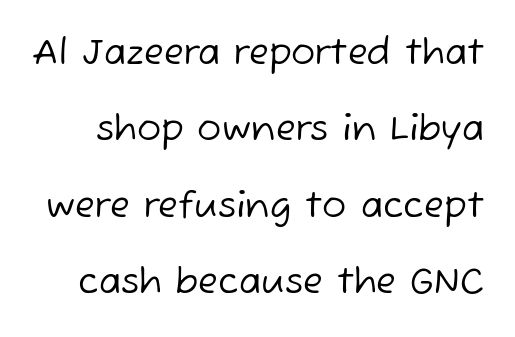
Stems here are at most as thick as an everyday book face. Each letter keeps its own natural width here, so spacing adapts to shape. Compared with typical paragraphs, the rows here are farther apart. Classification — sans serif. Each word holds together tightly as a unit, with standard inter-letter gaps.
